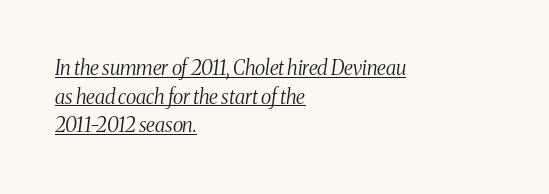
You can see a thin bar hugging the bottom of the glyphs. Visually the block forms a straight wall on the left and a jagged coastline on the right. The face used here is rendered with its standard letterfit. The vertical gap from one line to the next is medium. The font's italic variant was chosen for this text.
